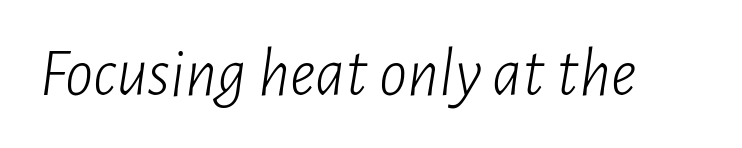
{"italic": "yes", "lean": "right", "slant_degrees": 7, "bold": "no", "weight": "light", "width": "condensed", "stroke_contrast": "low", "x_height": "medium", "monospaced": "no", "underline": "no", "letter_spacing": "normal", "letter_spacing_em": 0.0, "glyph_px": 70}
